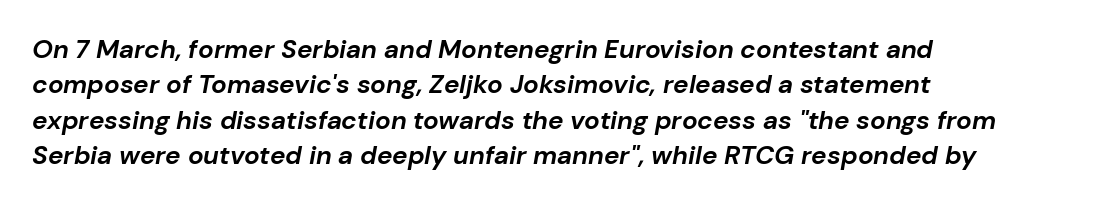
Underline: absent. When letters slant like this, we call the style italic. Is the letter spacing exaggerated? No — it looks like the ordinary default. Plenty of ink on the page — the face is bold. A typesetter would call this leading conventional body-copy spacing.
